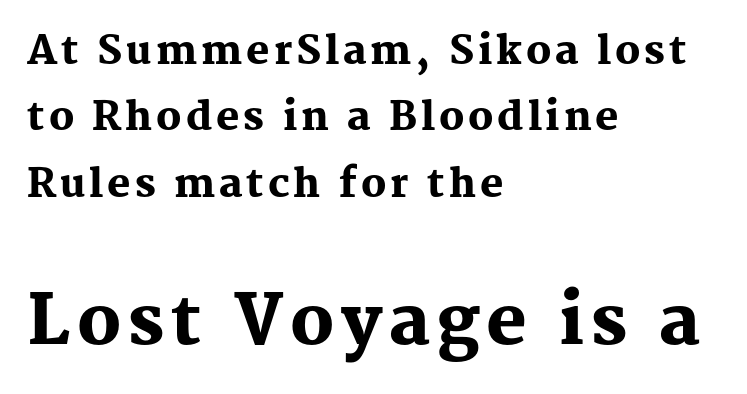
Q: Is the text bold? A: Yes.
Q: Is the text italic (slanted)? A: No, it is upright.
Q: Is the typeface a serif or a sans-serif typeface? A: Serif.
Q: Is the text underlined? A: No.
Q: How is the paragraph aligned? A: Left-aligned.
Q: Is the spacing between lines tight, normal or loose? A: Normal.
Q: Which block of text is set in a larger size, the first (top) or the second (bottom)? A: The second (bottom) one.
Q: Width (condensed, normal, or wide)? A: Normal.
Q: Stroke contrast? A: Medium.
Q: x-height? A: Medium.
Q: Monospaced? A: No.
